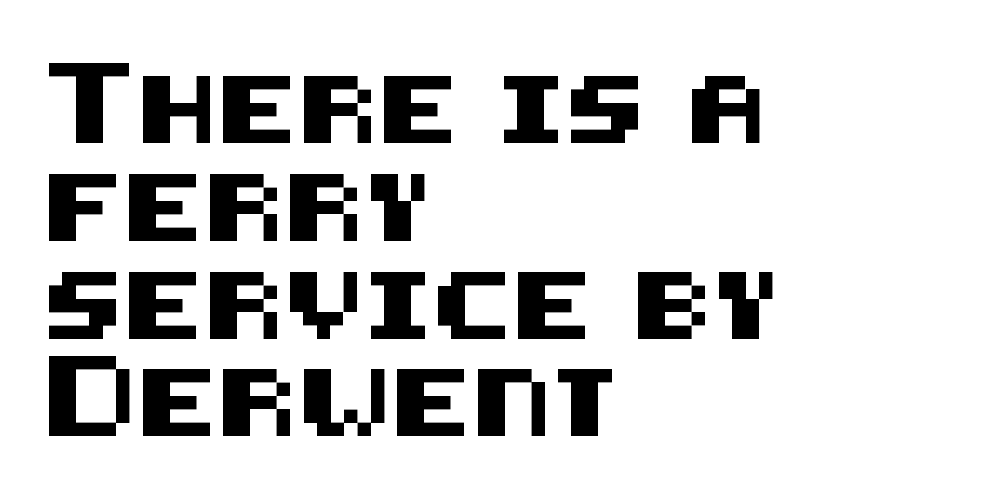
{"serif": "no", "italic": "no", "width": "normal", "stroke_contrast": "medium", "x_height": "large", "underline": "no", "align": "left", "line_spacing": "normal", "line_spacing_ratio": 1.46, "letter_spacing": "normal", "letter_spacing_em": 0.0, "glyph_px": 67}
